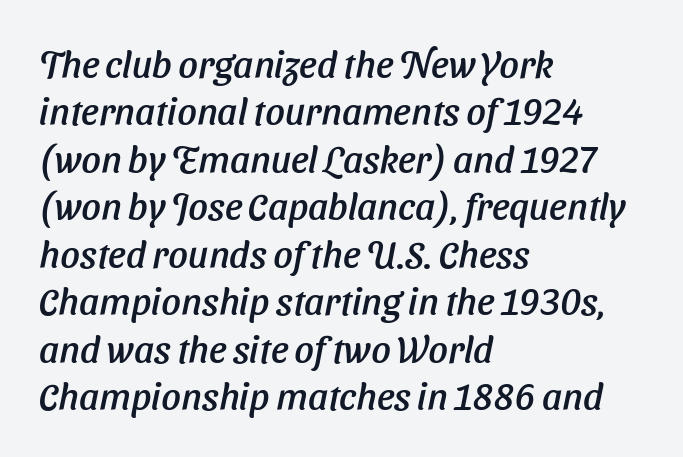
Q: Is the typeface a serif or a sans-serif typeface? A: Serif.
Q: Is the text underlined? A: No.
Q: How is the paragraph aligned? A: Left-aligned.
Q: Is the spacing between letters normal or unusually wide? A: Normal.
Q: Is the spacing between lines tight, normal or loose? A: Normal.
Q: Width (condensed, normal, or wide)? A: Normal.
Q: Stroke contrast? A: Low.
Q: x-height? A: Medium.
Q: Monospaced? A: No.
